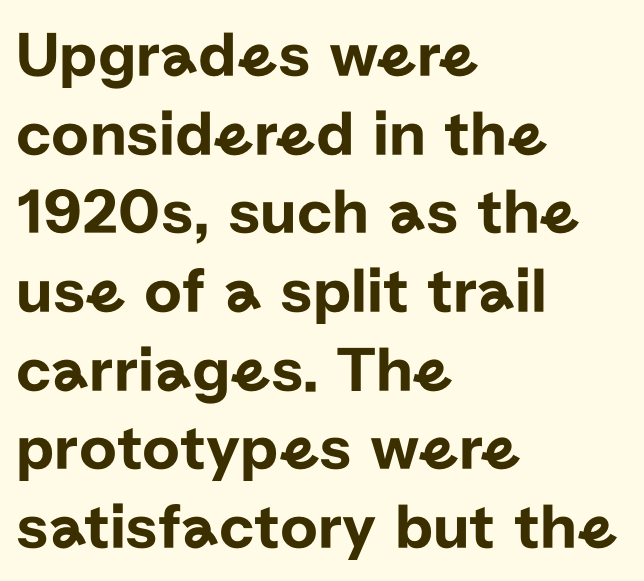
{"serif": "no", "italic": "no", "width": "normal", "stroke_contrast": "low", "x_height": "medium", "monospaced": "no", "underline": "no", "align": "left", "line_spacing_ratio": 1.21, "letter_spacing": "normal", "letter_spacing_em": 0.0, "glyph_px": 65}
